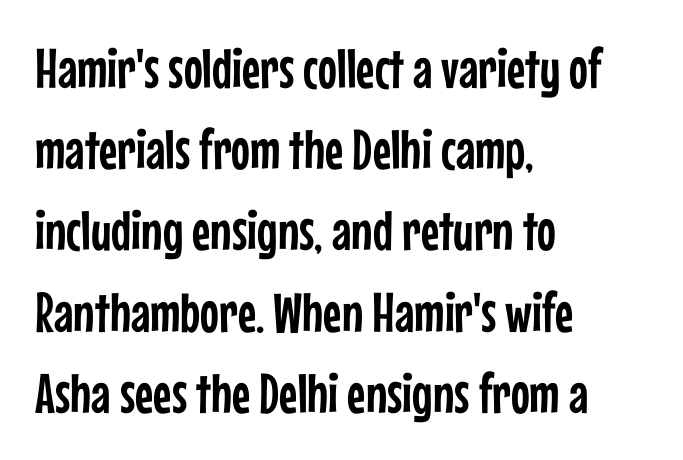
Q: Is the text italic (slanted)? A: No, it is upright.
Q: Is the typeface a serif or a sans-serif typeface? A: Sans-serif.
Q: Is the text underlined? A: No.
Q: How is the paragraph aligned? A: Left-aligned.
Q: Is the spacing between letters normal or unusually wide? A: Normal.
Q: Is the spacing between lines tight, normal or loose? A: Normal.
Q: Width (condensed, normal, or wide)? A: Condensed.
Q: Stroke contrast? A: Low.
Q: x-height? A: Medium.
Q: Monospaced? A: No.
